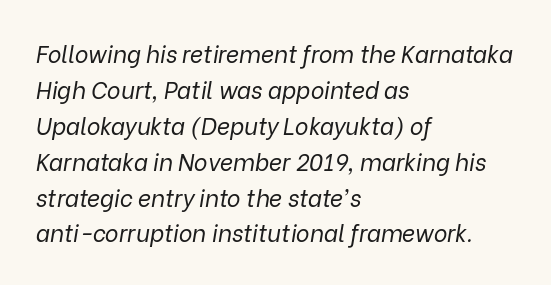
Q: Is the text bold? A: No.
Q: Is the text italic (slanted)? A: Yes, it leans right by about 9 degrees.
Q: Is the text underlined? A: No.
Q: How is the paragraph aligned? A: Left-aligned.
Q: Is the spacing between letters normal or unusually wide? A: Normal.
Q: Is the spacing between lines tight, normal or loose? A: Normal.
